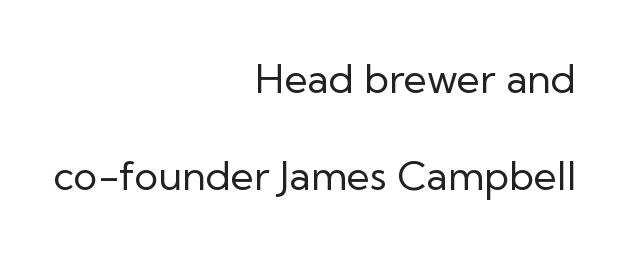
{"serif": "no", "italic": "no", "bold": "no", "weight": "regular", "width": "normal", "stroke_contrast": "low", "x_height": "medium", "monospaced": "no", "underline": "no", "align": "right", "line_spacing": "loose", "line_spacing_ratio": 2.43, "letter_spacing": "normal", "letter_spacing_em": 0.0, "glyph_px": 40}
